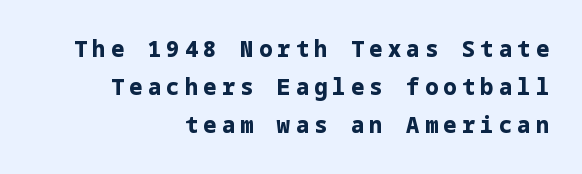
The typesetting leans heavy: a genuine bold. The specimen reads as upright at a glance. The paragraph has a hard right edge and a soft left edge. Compared with typical body copy, the letter spacing here is much looser. Just letters on the line, the space beneath them empty.
